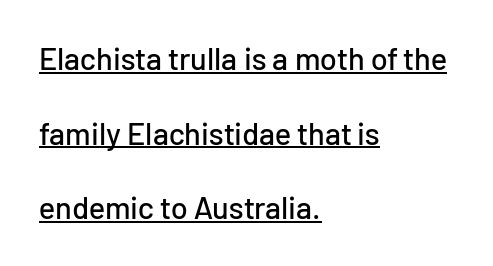
The image shows 31 px sans-serif type, upright; set left-aligned, loose line spacing (2.41x), normal letter spacing, underlined; low stroke contrast and a medium x-height.
